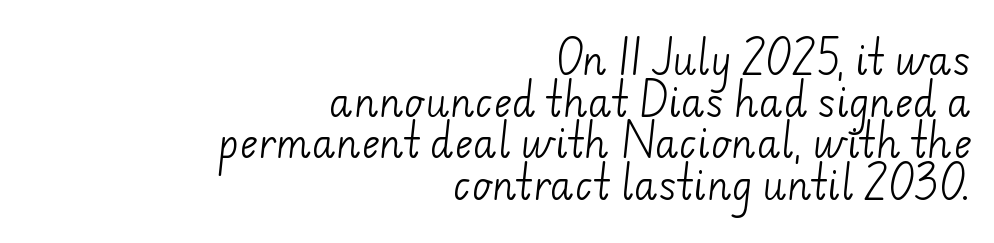
Caption: face not bold, strokes unweighted. Examine the stroke ends and you'll find no serifs. Whoever set this chose condensed vertical rhythm over breathing room. The letters advance in unequal steps, a hallmark of proportional type. Notice how the passage keeps a crisp vertical edge on the right only. Just letters on the line, the space beneath them empty.
